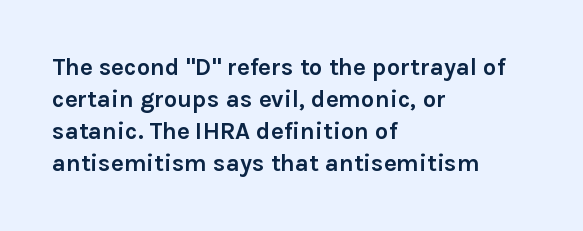
Q: Is the text bold? A: Yes.
Q: Is the text italic (slanted)? A: No, it is upright.
Q: Is the text underlined? A: No.
Q: How is the paragraph aligned? A: Left-aligned.
Q: Is the spacing between letters normal or unusually wide? A: Normal.
Q: Is the spacing between lines tight, normal or loose? A: Normal.
